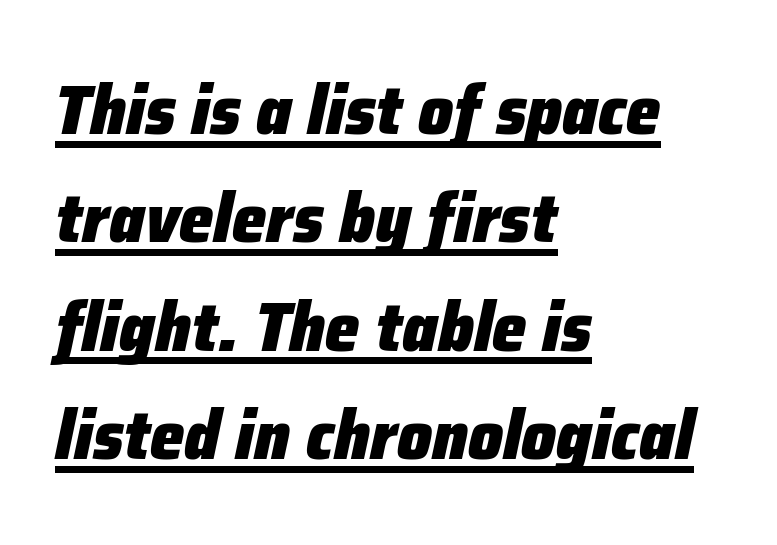
{"italic": "yes", "lean": "right", "slant_degrees": 12, "bold": "yes", "weight": "heavy", "width": "normal", "stroke_contrast": "low", "x_height": "medium", "monospaced": "no", "underline": "yes", "align": "left", "line_spacing": "normal", "line_spacing_ratio": 1.57, "letter_spacing": "normal", "letter_spacing_em": 0.0, "glyph_px": 69}
